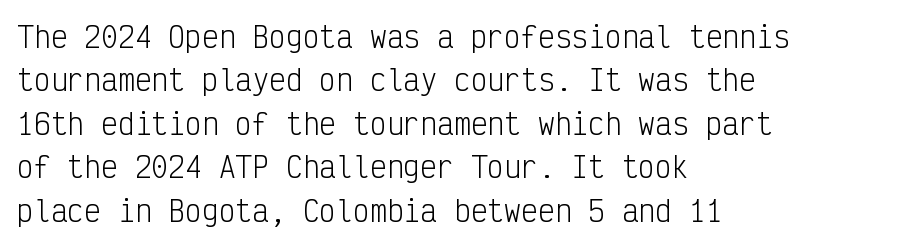
{"serif": "no", "italic": "no", "bold": "no", "weight": "light", "width": "condensed", "stroke_contrast": "low", "x_height": "medium", "monospaced": "yes", "underline": "no", "align": "left", "line_spacing": "normal", "line_spacing_ratio": 1.55, "letter_spacing": "normal", "letter_spacing_em": 0.0, "glyph_px": 28}
